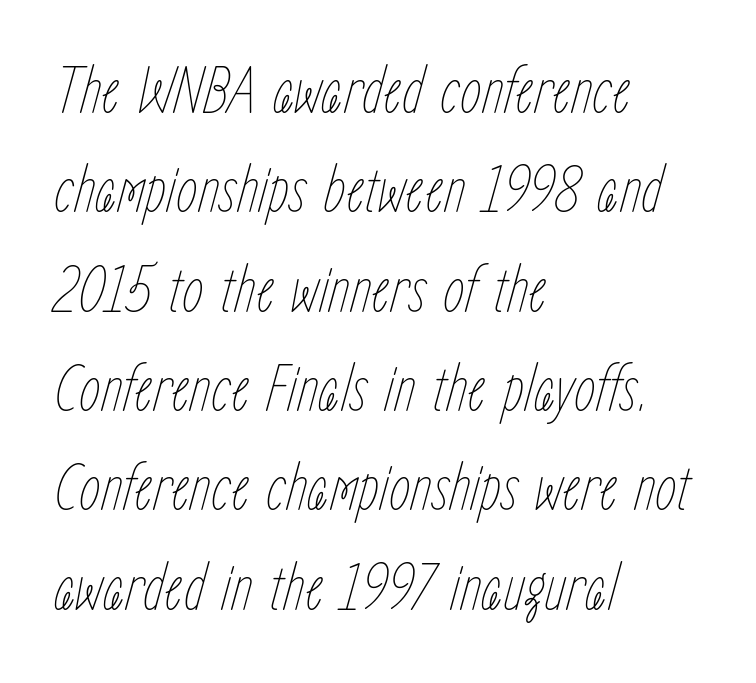
Character widths vary here, with narrow letters taking less room than wide ones. Is the type heavy? It reads as light-to-regular instead. The axis of the letterforms is tilted away from vertical. Where is the straight margin? On the left.
